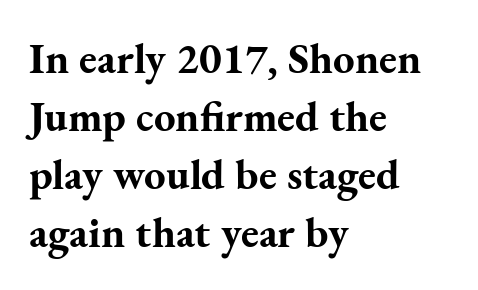
When letters stand straight like this, we call the style roman or upright. Is this a fixed-width face? No — the glyphs have proportional, varying widths. The rendering shows small feet on the letterforms — a serif design. These lines sit exactly where default settings would place them. These lines are set flush left with a ragged right edge.
